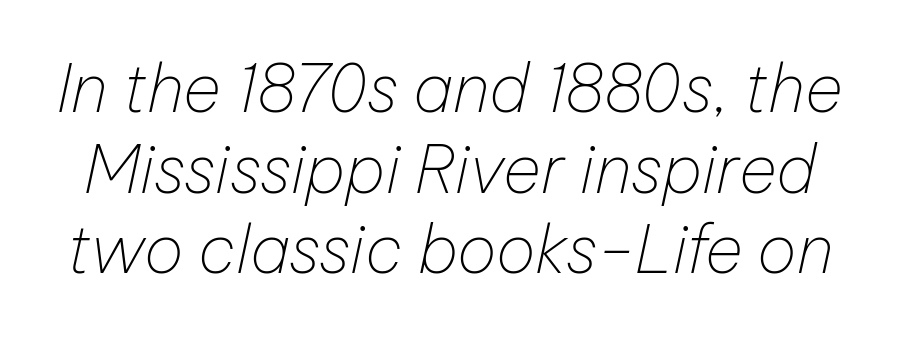
Q: Is the text bold? A: No.
Q: Is the text italic (slanted)? A: Yes, it leans right by about 12 degrees.
Q: Is the text underlined? A: No.
Q: Is the spacing between letters normal or unusually wide? A: Normal.
Q: Width (condensed, normal, or wide)? A: Normal.
Q: Stroke contrast? A: Low.
Q: x-height? A: Medium.
Q: Monospaced? A: No.
